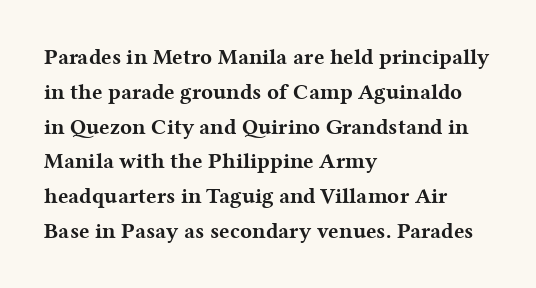
Q: Is the text bold? A: Yes.
Q: Is the text italic (slanted)? A: No, it is upright.
Q: Is the text underlined? A: No.
Q: How is the paragraph aligned? A: Left-aligned.
Q: Is the spacing between letters normal or unusually wide? A: Normal.
Q: Is the spacing between lines tight, normal or loose? A: Normal.
